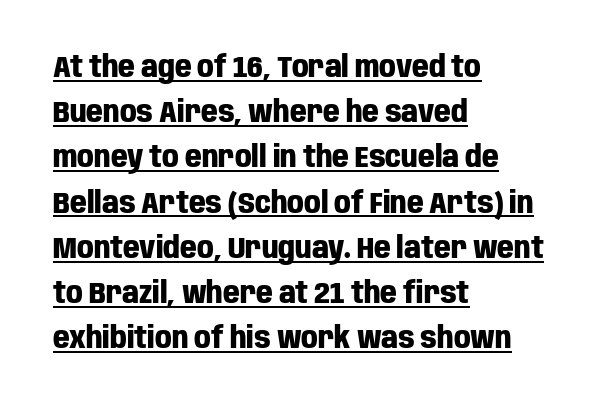
{"serif": "no", "italic": "no", "bold": "yes", "weight": "heavy", "width": "condensed", "stroke_contrast": "low", "x_height": "large", "monospaced": "no", "underline": "yes", "align": "left", "line_spacing": "normal", "line_spacing_ratio": 1.56, "letter_spacing": "normal", "letter_spacing_em": 0.0, "glyph_px": 29}
